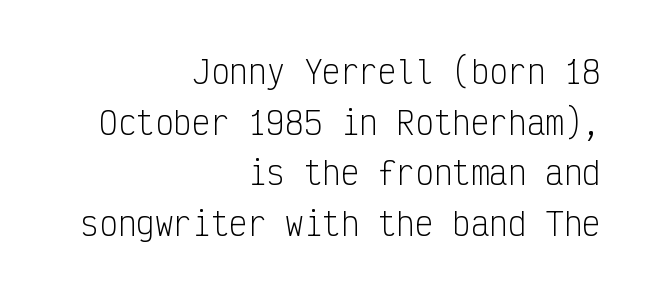
{"serif": "no", "italic": "no", "bold": "no", "weight": "light", "width": "condensed", "stroke_contrast": "low", "x_height": "medium", "monospaced": "yes", "underline": "no", "align": "right", "line_spacing": "normal", "line_spacing_ratio": 1.63, "letter_spacing": "normal", "letter_spacing_em": 0.0, "glyph_px": 31}
